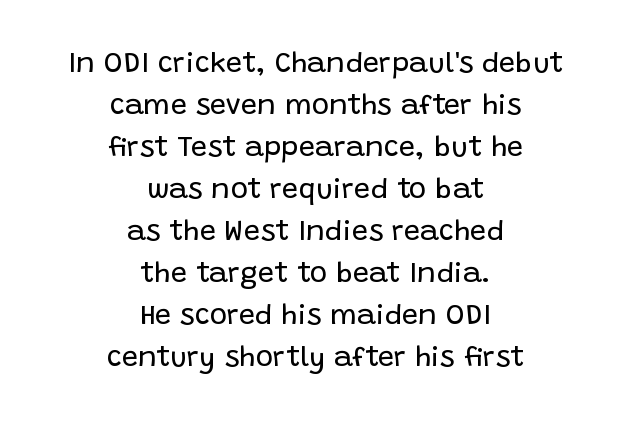
The typography opts for an upright posture over an oblique one. You could not count columns in this text — the font is proportionally spaced. The letters sit at their default tracking, neither squeezed nor spread. Evenly set lines give the paragraph a standard silhouette. Vertical stems look standard width or narrower in stroke. Beneath every word, the page is bare.
